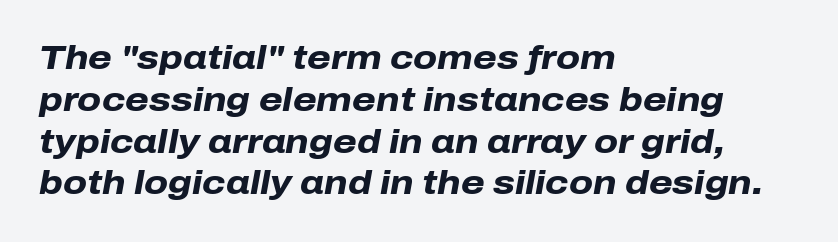
Q: Is the text bold? A: Yes.
Q: Is the text italic (slanted)? A: Yes, it leans right by about 10 degrees.
Q: Is the text underlined? A: No.
Q: How is the paragraph aligned? A: Left-aligned.
Q: Is the spacing between letters normal or unusually wide? A: Normal.
Q: Width (condensed, normal, or wide)? A: Normal.
Q: Stroke contrast? A: Low.
Q: x-height? A: Medium.
Q: Monospaced? A: No.
